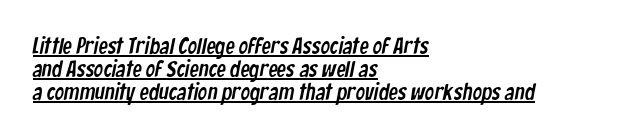
Q: Is the text underlined? A: Yes.
Q: How is the paragraph aligned? A: Left-aligned.
Q: Is the spacing between letters normal or unusually wide? A: Normal.
Q: Is the spacing between lines tight, normal or loose? A: Tight.
